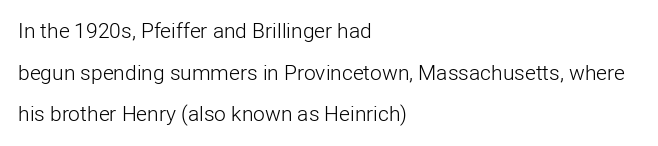
The image shows 21 px text type, upright; set left-aligned, loose line spacing (1.98x), normal letter spacing, not underlined.
